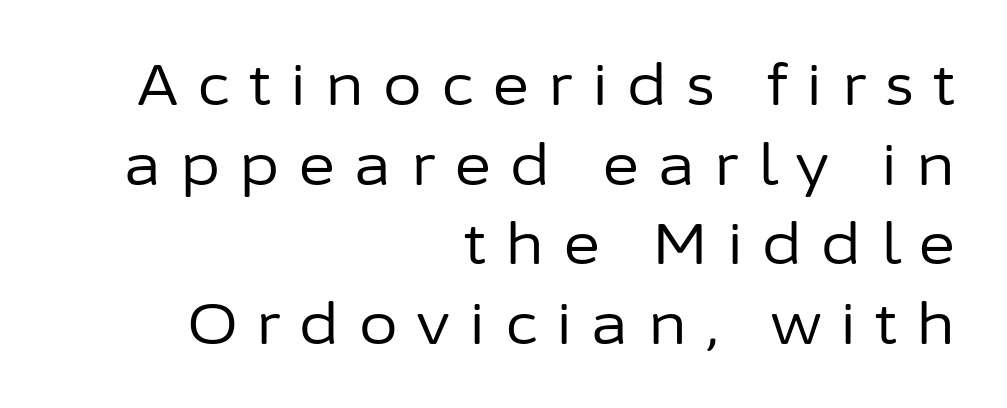
The image shows 56 px regular-weight sans-serif type, upright; set right-aligned, normal line spacing (1.42x), unusually wide letter spacing (+0.34 em), not underlined; low stroke contrast and a medium x-height.
